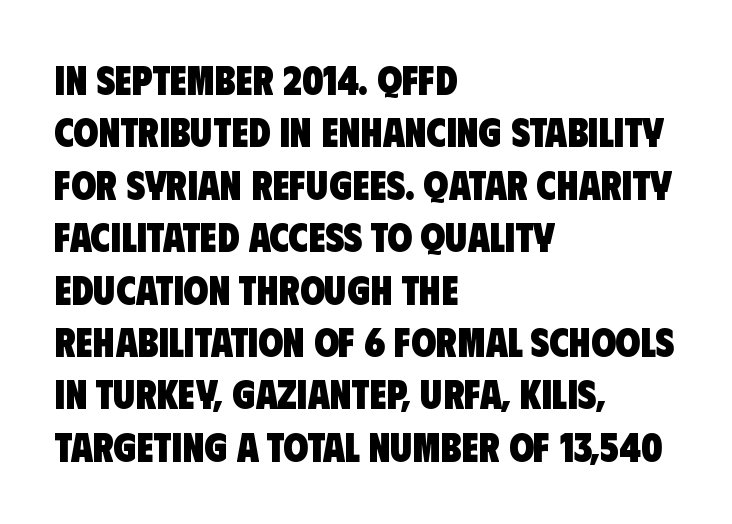
The image shows 40 px heavy, condensed sans-serif type; set left-aligned, normal line spacing (1.31x), normal letter spacing, not underlined; low stroke contrast and a large x-height.
